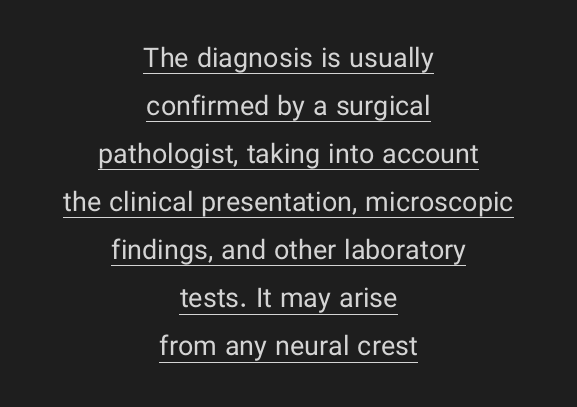
{"italic": "no", "bold": "no", "underline": "yes", "align": "center", "line_spacing_ratio": 1.78, "letter_spacing": "normal", "letter_spacing_em": 0.0, "glyph_px": 27}
